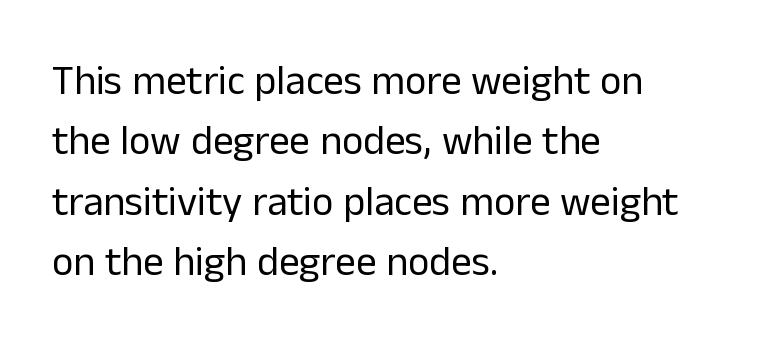
Vertical strokes here are truly vertical. Decoration check: the copy has no underline. The line-height multiplier appears to be the usual default. Each word holds together tightly as a unit, with standard inter-letter gaps.
